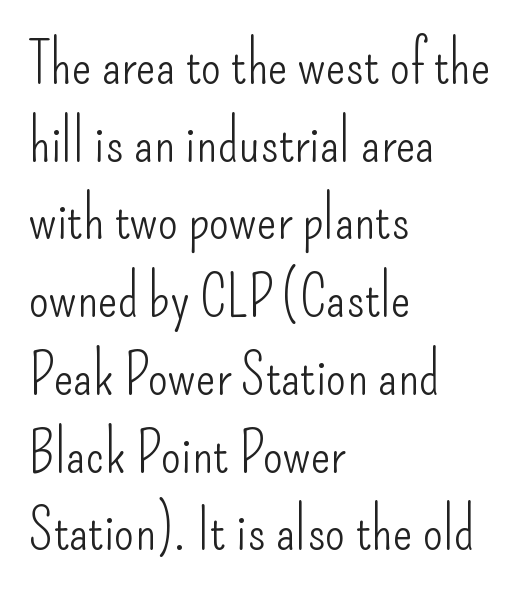
Q: Is the text bold? A: No.
Q: Is the text italic (slanted)? A: No, it is upright.
Q: Is the typeface a serif or a sans-serif typeface? A: Sans-serif.
Q: Is the text underlined? A: No.
Q: How is the paragraph aligned? A: Left-aligned.
Q: Is the spacing between letters normal or unusually wide? A: Normal.
Q: Is the spacing between lines tight, normal or loose? A: Normal.
Q: Width (condensed, normal, or wide)? A: Condensed.
Q: Stroke contrast? A: Low.
Q: x-height? A: Small.
Q: Monospaced? A: No.
